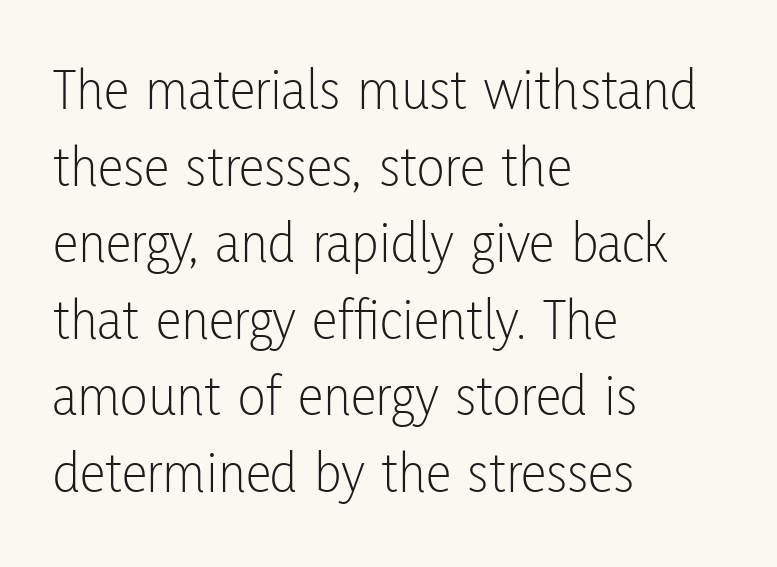
{"serif": "no", "italic": "no", "bold": "no", "weight": "light", "width": "condensed", "stroke_contrast": "low", "x_height": "medium", "monospaced": "no", "underline": "no", "align": "left", "line_spacing": "normal", "line_spacing_ratio": 1.32, "letter_spacing": "normal", "letter_spacing_em": 0.0, "glyph_px": 58}
